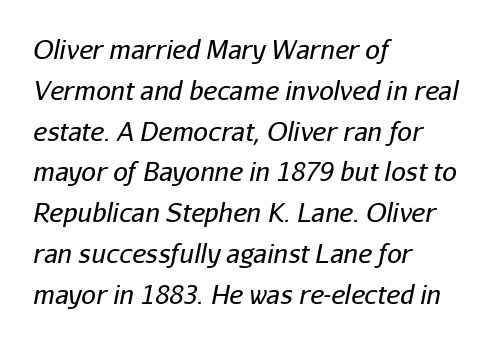
Q: Is the text bold? A: No.
Q: Is the text italic (slanted)? A: Yes, it leans right by about 11 degrees.
Q: Is the text underlined? A: No.
Q: How is the paragraph aligned? A: Left-aligned.
Q: Is the spacing between letters normal or unusually wide? A: Normal.
Q: Is the spacing between lines tight, normal or loose? A: Normal.
